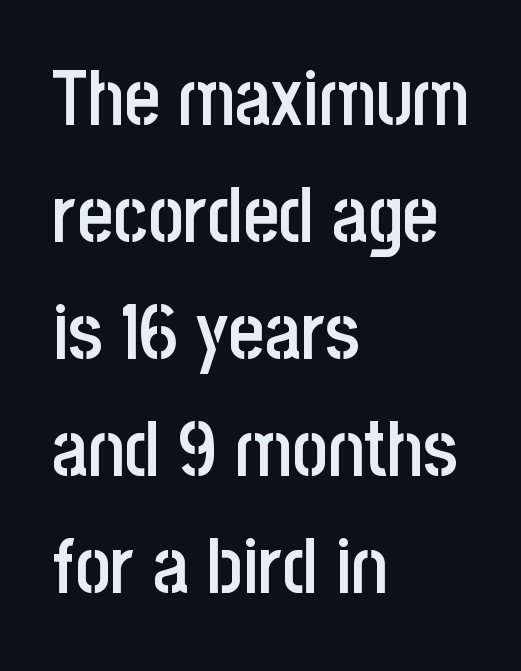
Only glyphs here, with clear space below each row. Ascenders rise straight up at ninety degrees. Look at the tracking — it's just the regular setting, nothing added. How would I describe the line gaps? Plain and ordinary. Proportional: the letters do not fall into vertical columns. These lines are composed in type without serifs.
